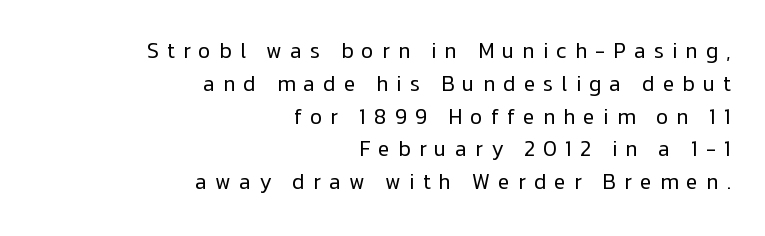
In terms of letterspacing, this is a distinctly airy, spread setting. The letterforms sit at book weight or below. The block of text has a typical density, with ordinary space between rows. The specimen omits any rule beneath the text block's lines.
